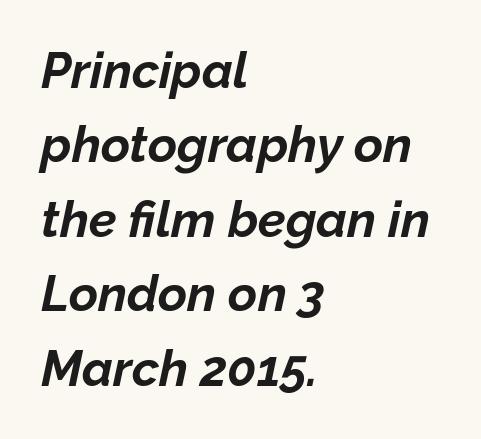
The leading is moderate, giving the passage an even texture. The text block is weighted toward the left margin, trailing off unevenly rightward. When letters slant like this, we call the style italic. Letters rest on an invisible, unmarked baseline.
